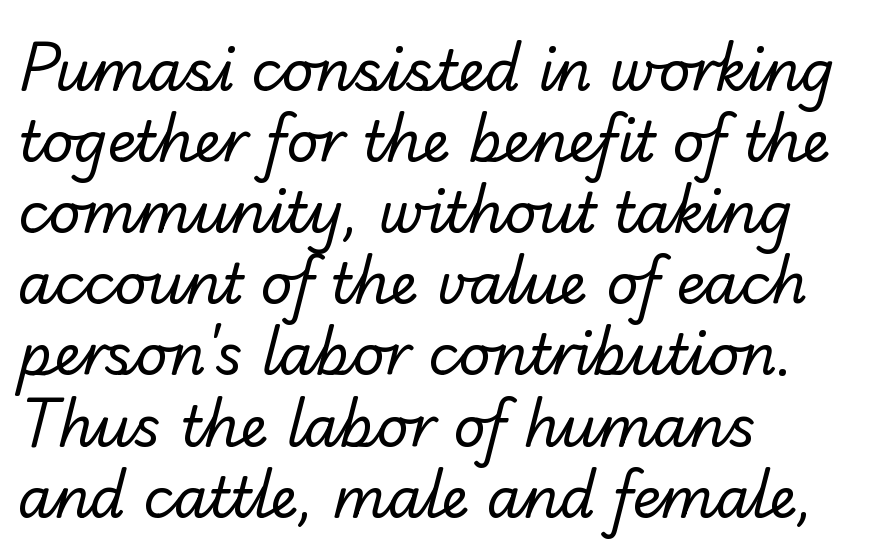
The compositor pushed each line to the left boundary. Character widths vary here, with narrow letters taking less room than wide ones. The zone under the glyphs is completely vacant. Evenly set lines give the paragraph a standard silhouette. Is the type heavy? It reads as light-to-regular instead. To sum up the face: it is a sans, with no serifs.
